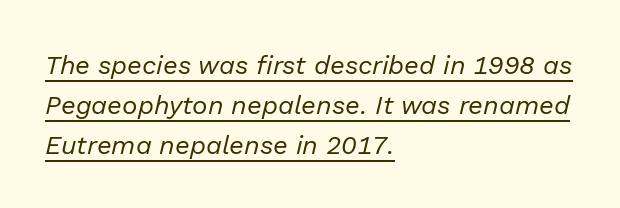
{"italic": "yes", "lean": "right", "slant_degrees": 13, "bold": "no", "underline": "yes", "align": "left", "line_spacing": "normal", "line_spacing_ratio": 1.53, "letter_spacing": "normal", "letter_spacing_em": 0.0, "glyph_px": 26}
